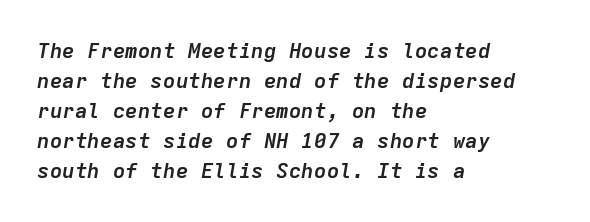
The image shows 21 px bold type, italic (leaning right); set left-aligned, normal line spacing (1.43x), normal letter spacing, not underlined.
